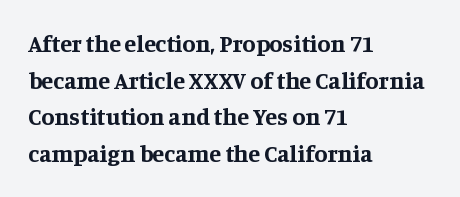
{"italic": "no", "bold": "yes", "underline": "no", "align": "left", "line_spacing": "normal", "line_spacing_ratio": 1.53, "letter_spacing": "normal", "letter_spacing_em": 0.0, "glyph_px": 24}
